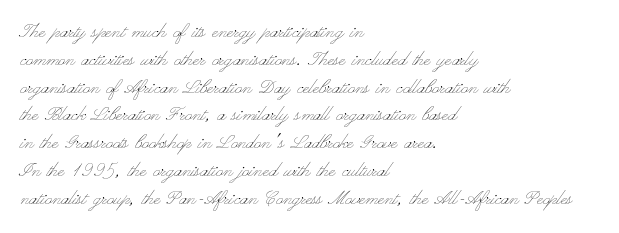
Typeset ragged right — the left edge is the straight one. The gaps between neighbouring characters are ordinary and unremarkable. No letter is thick-stroked: the sample isn't bold. Lines of text with bare space underneath.
